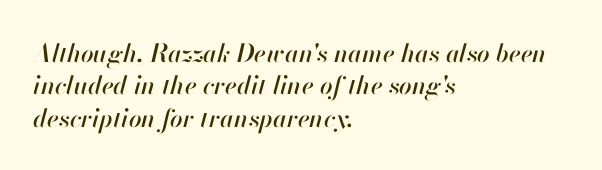
The image shows 25 px text type, italic (leaning right); set left-aligned, normal line spacing (1.3x), normal letter spacing, not underlined.
